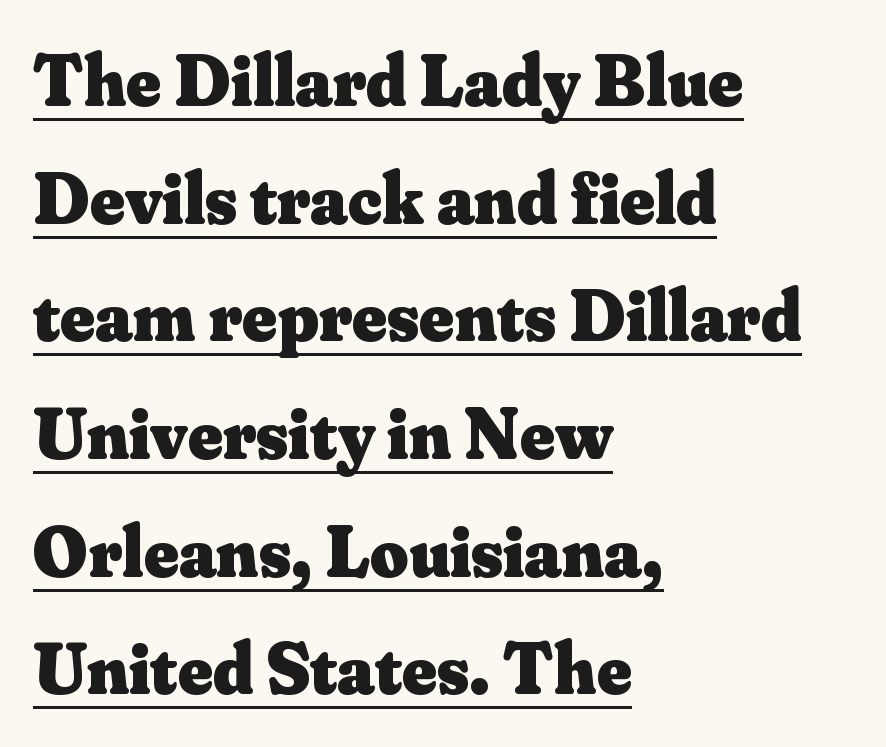
{"serif": "yes", "italic": "no", "bold": "yes", "weight": "heavy", "width": "normal", "stroke_contrast": "medium", "x_height": "small", "monospaced": "no", "underline": "yes", "align": "left", "line_spacing": "normal", "line_spacing_ratio": 1.59, "letter_spacing": "normal", "letter_spacing_em": 0.0, "glyph_px": 74}
